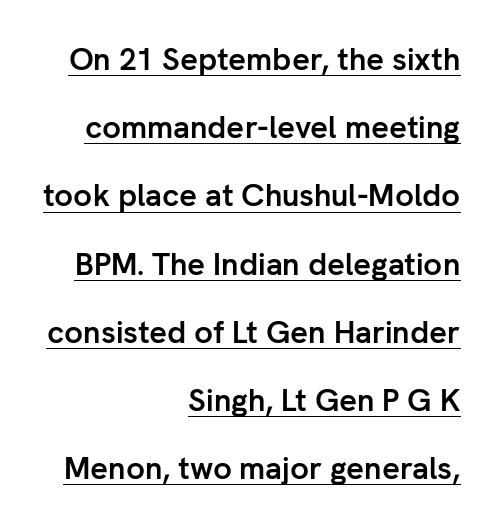
Q: Is the text bold? A: Yes.
Q: Is the text italic (slanted)? A: No, it is upright.
Q: Is the typeface a serif or a sans-serif typeface? A: Sans-serif.
Q: Is the text underlined? A: Yes.
Q: How is the paragraph aligned? A: Right-aligned.
Q: Is the spacing between letters normal or unusually wide? A: Normal.
Q: Is the spacing between lines tight, normal or loose? A: Loose.
Q: Width (condensed, normal, or wide)? A: Normal.
Q: Stroke contrast? A: Low.
Q: x-height? A: Medium.
Q: Monospaced? A: No.
